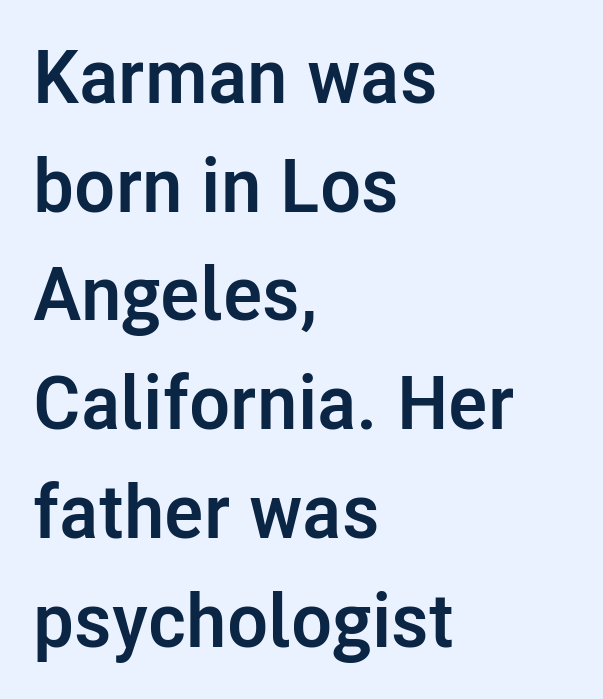
Caption: standard tracking, unaltered. The face used here has the dense, thick strokes of a bold. The zone under the glyphs is completely vacant. The rag falls on the right side of this text block.
